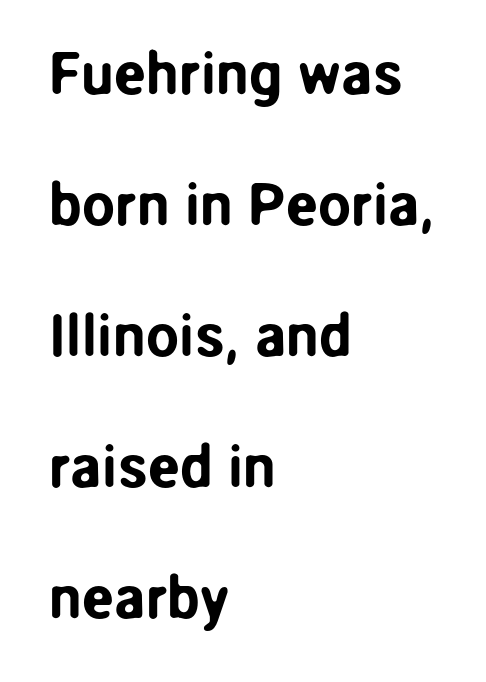
{"serif": "no", "italic": "no", "width": "normal", "stroke_contrast": "low", "x_height": "medium", "monospaced": "no", "underline": "no", "align": "left", "line_spacing": "loose", "line_spacing_ratio": 2.22, "letter_spacing": "normal", "letter_spacing_em": 0.0, "glyph_px": 59}
